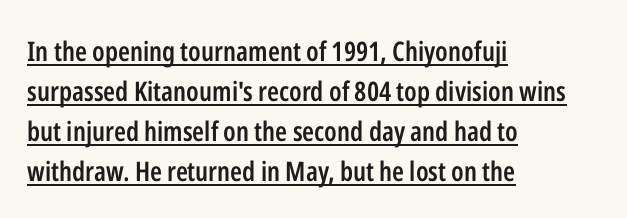
{"italic": "no", "bold": "semi", "underline": "yes", "align": "left", "line_spacing": "normal", "line_spacing_ratio": 1.48, "letter_spacing": "normal", "letter_spacing_em": 0.0, "glyph_px": 27}
